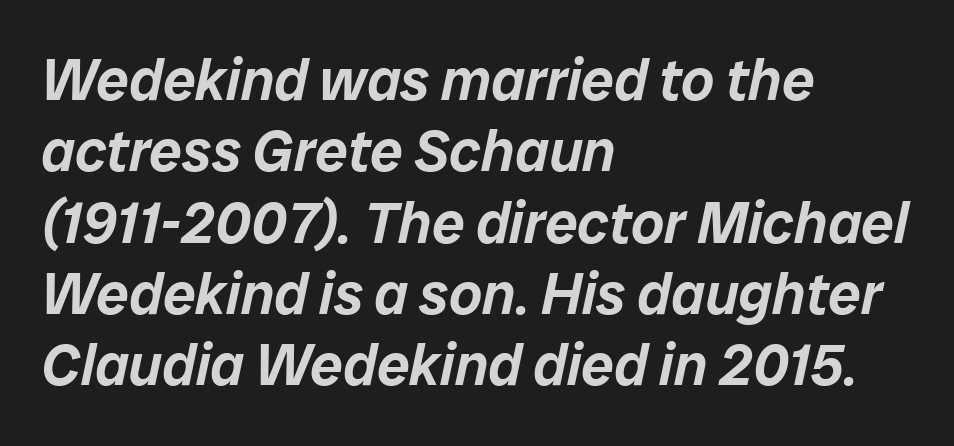
Q: Is the text italic (slanted)? A: Yes, it leans right by about 12 degrees.
Q: Is the text underlined? A: No.
Q: How is the paragraph aligned? A: Left-aligned.
Q: Is the spacing between letters normal or unusually wide? A: Normal.
Q: Width (condensed, normal, or wide)? A: Normal.
Q: Stroke contrast? A: Low.
Q: x-height? A: Medium.
Q: Monospaced? A: No.
